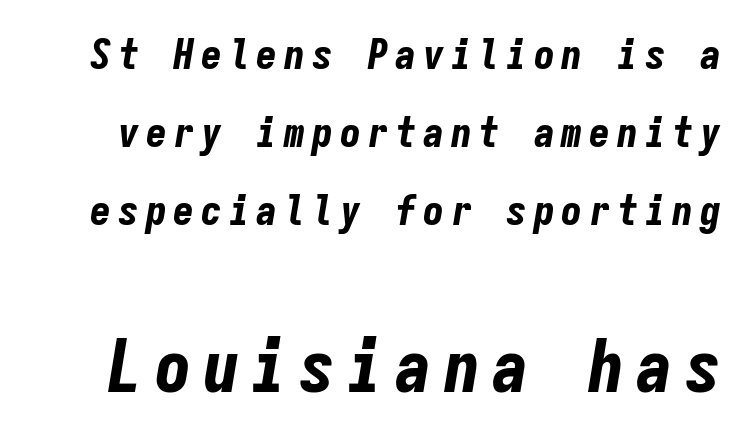
Monospaced: the letters line up in strict vertical columns. The area under the type is left untouched. Of the two passages, the one underneath uses the larger point size. I'd describe the lettering as bold — thick and assertive. In terms of posture, this sample is oblique.
